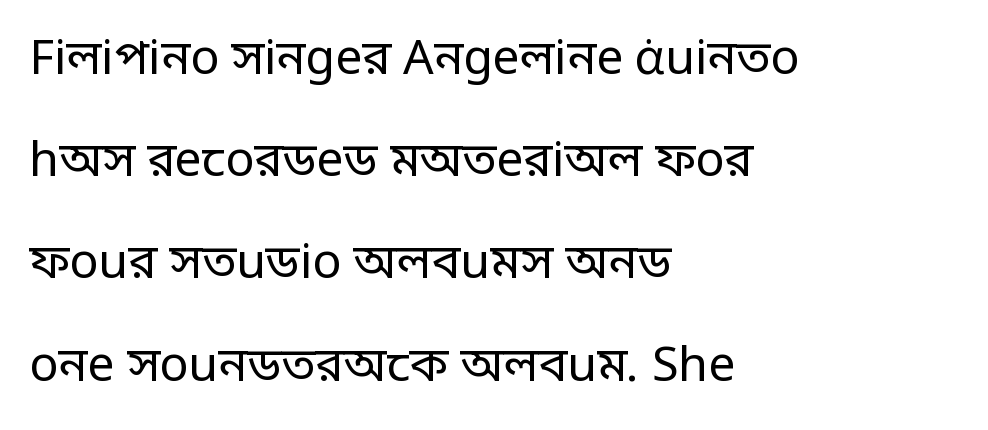
{"serif": "no", "italic": "no", "bold": "no", "weight": "regular", "width": "condensed", "stroke_contrast": "low", "monospaced": "no", "underline": "no", "align": "left", "line_spacing": "loose", "line_spacing_ratio": 2.13, "letter_spacing": "normal", "letter_spacing_em": 0.0, "glyph_px": 48}
